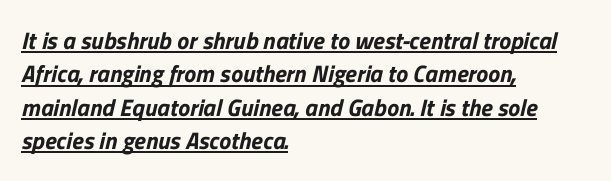
The image shows 24 px text type; set left-aligned, normal line spacing (1.39x), normal letter spacing, underlined.
